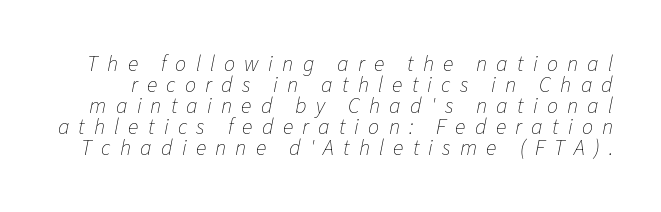
Beneath every word, the page is bare. The line-height multiplier appears low, near solid setting. No chunkiness to these letters — they're not bold. Words appear elongated and porous because spacing is wide.
